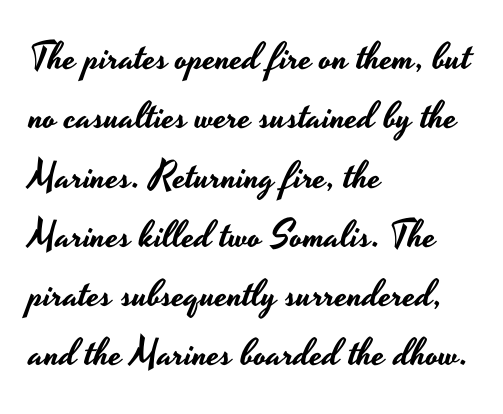
The image shows 38 px wide sans-serif type; set left-aligned, normal line spacing (1.56x), normal letter spacing, not underlined; low stroke contrast and a small x-height.
